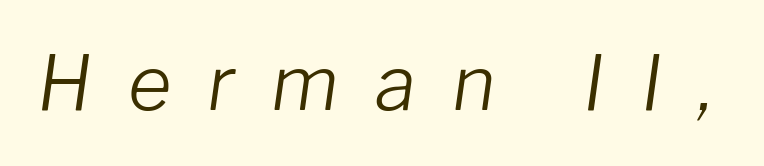
The image shows 75 px light type, italic (leaning right); set unusually wide letter spacing (+0.48 em), not underlined; low stroke contrast and a medium x-height.
